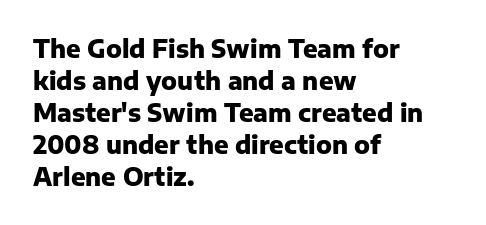
The image shows 24 px bold type, upright; set left-aligned, normal line spacing (1.33x), normal letter spacing, not underlined.
